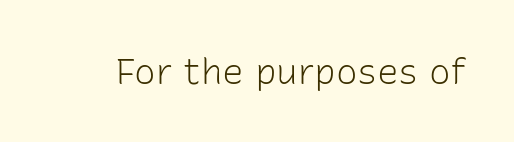
The image shows 36 px light sans-serif type, upright; set normal letter spacing, not underlined; low stroke contrast and a medium x-height.
